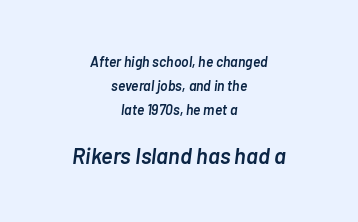
The image shows 22 px text type, italic (leaning right); set centered, normal line spacing (1.7x), normal letter spacing, not underlined; the second (bottom) block is 1.57x larger.
